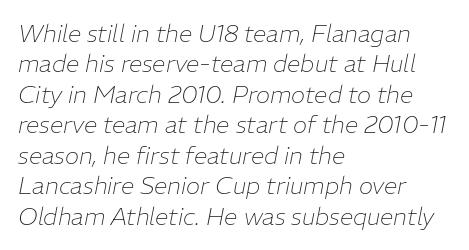
Q: Is the text bold? A: No.
Q: Is the text italic (slanted)? A: Yes, it leans right by about 11 degrees.
Q: Is the text underlined? A: No.
Q: How is the paragraph aligned? A: Left-aligned.
Q: Is the spacing between letters normal or unusually wide? A: Normal.
Q: Is the spacing between lines tight, normal or loose? A: Normal.
